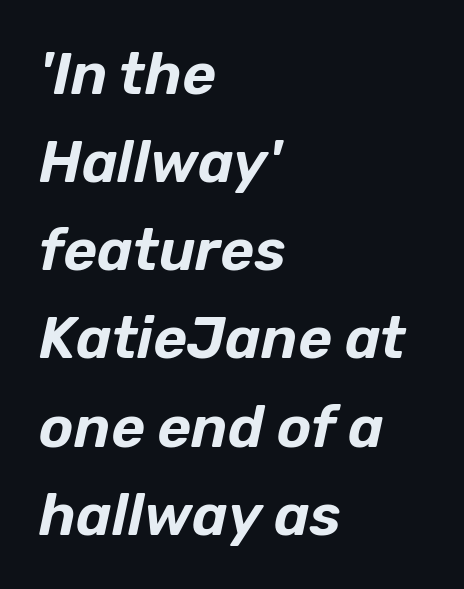
{"italic": "yes", "lean": "right", "slant_degrees": 12, "width": "normal", "stroke_contrast": "low", "x_height": "medium", "monospaced": "no", "underline": "no", "align": "left", "line_spacing": "normal", "line_spacing_ratio": 1.52, "letter_spacing": "normal", "letter_spacing_em": 0.0, "glyph_px": 58}
